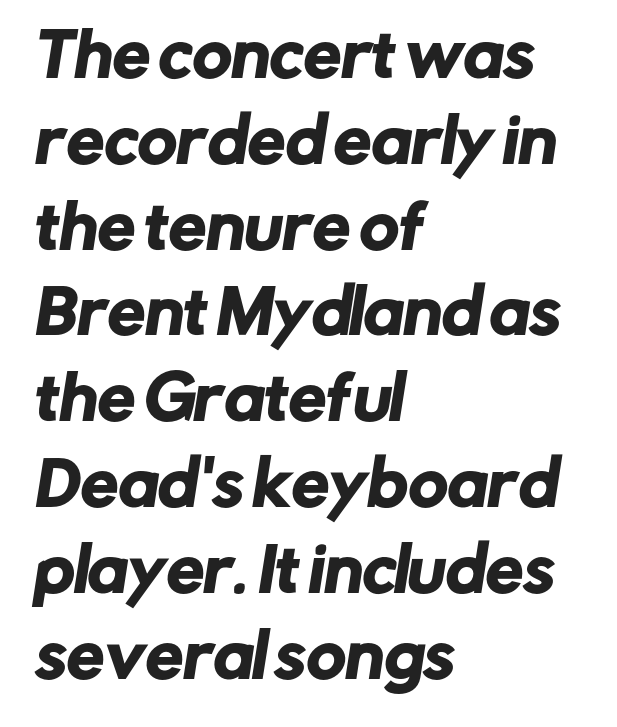
The image shows 60 px sans-serif type; set left-aligned, normal line spacing (1.43x), normal letter spacing, not underlined; low stroke contrast and a medium x-height.
